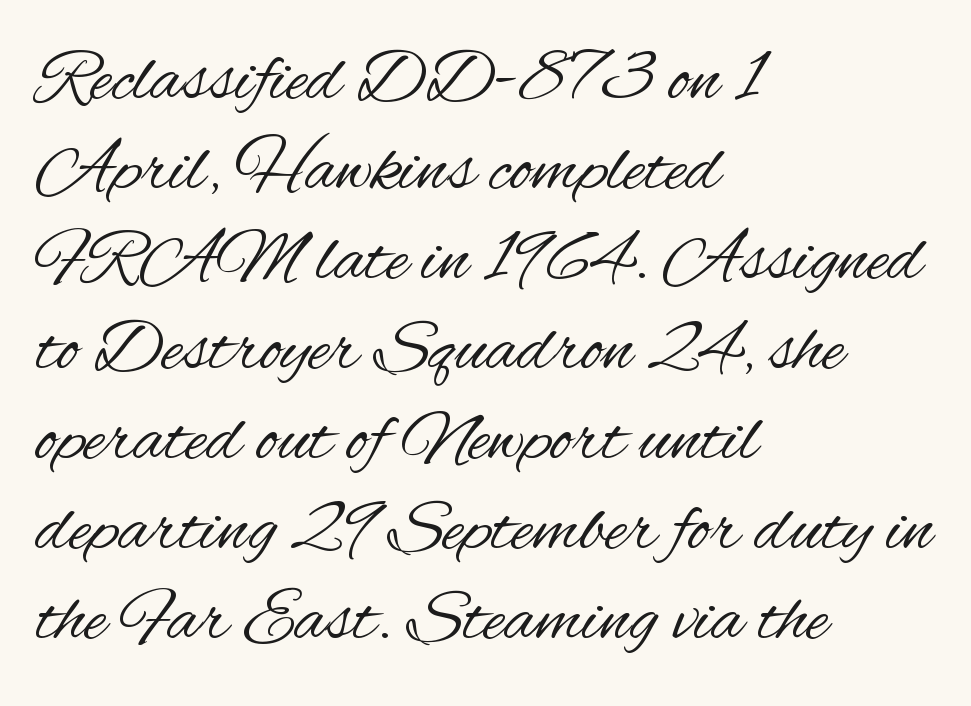
{"serif": "no", "bold": "no", "weight": "regular", "width": "condensed", "stroke_contrast": "medium", "x_height": "small", "monospaced": "no", "underline": "no", "align": "left", "line_spacing_ratio": 1.2, "letter_spacing": "normal", "letter_spacing_em": 0.0, "glyph_px": 75}
